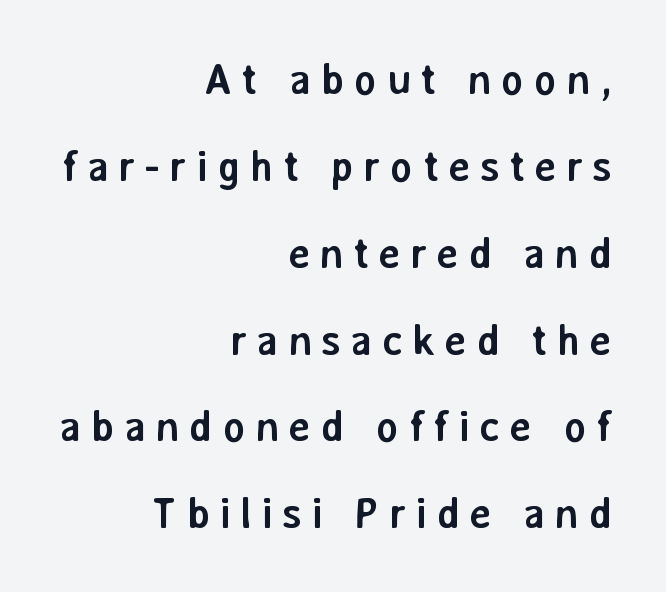
The image shows 43 px semibold sans-serif type, upright; set right-aligned, loose line spacing (2.02x), unusually wide letter spacing (+0.21 em), not underlined; low stroke contrast and a medium x-height.
